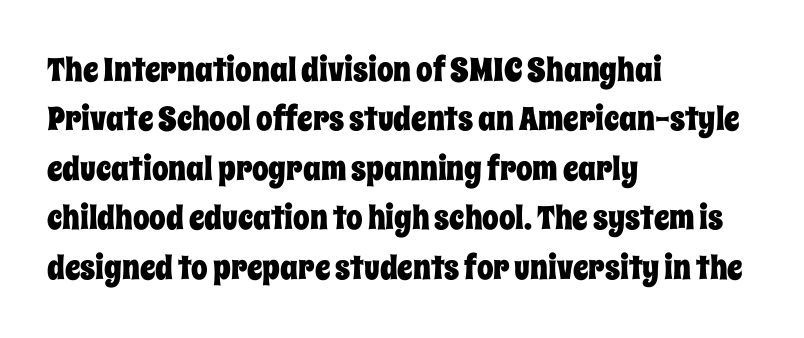
The rows are spaced the way most documents space them. Honestly, there is no underline to notice here at all. The specimen reads as upright at a glance. The face used here is proportionally spaced, like ordinary book or web type.
